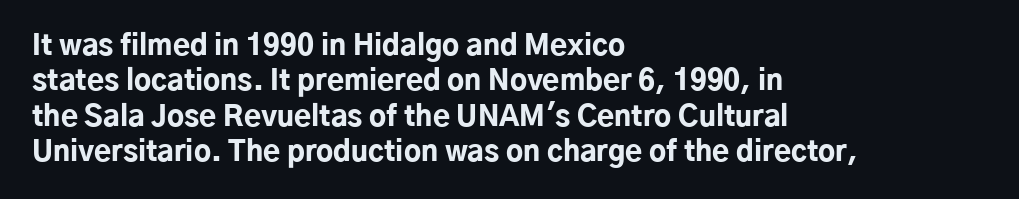
Q: Is the text bold? A: Yes.
Q: Is the text italic (slanted)? A: No, it is upright.
Q: Is the typeface a serif or a sans-serif typeface? A: Sans-serif.
Q: Is the text underlined? A: No.
Q: How is the paragraph aligned? A: Left-aligned.
Q: Is the spacing between letters normal or unusually wide? A: Normal.
Q: Is the spacing between lines tight, normal or loose? A: Normal.
Q: Width (condensed, normal, or wide)? A: Normal.
Q: Stroke contrast? A: Low.
Q: x-height? A: Medium.
Q: Monospaced? A: No.
